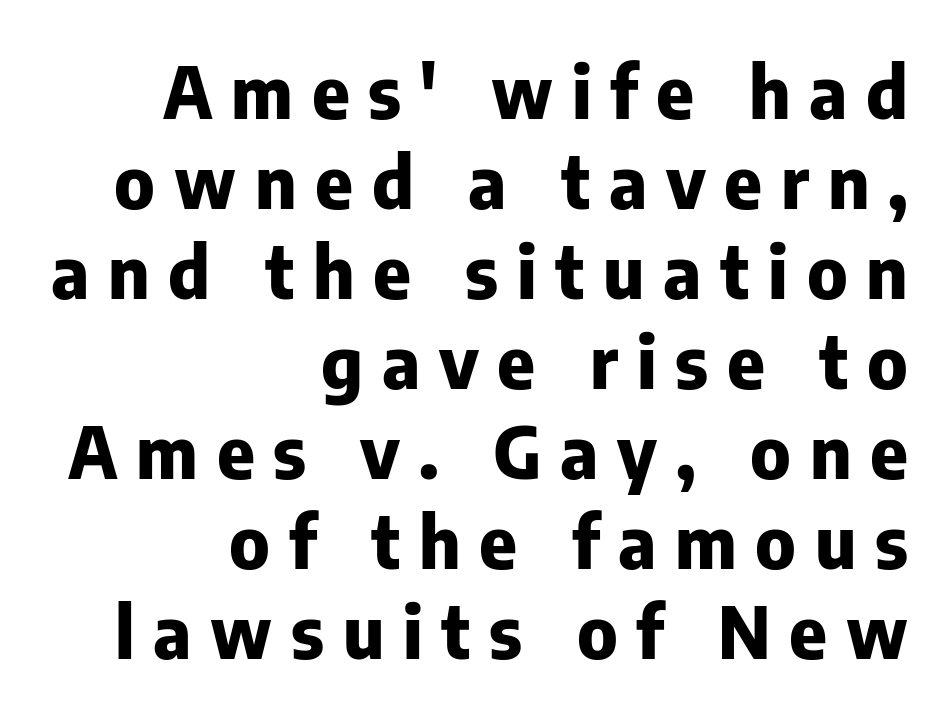
{"serif": "no", "italic": "no", "bold": "yes", "weight": "heavy", "width": "normal", "stroke_contrast": "low", "x_height": "medium", "monospaced": "no", "underline": "no", "align": "right", "line_spacing": "normal", "line_spacing_ratio": 1.25, "letter_spacing": "wide", "letter_spacing_em": 0.26, "glyph_px": 72}
